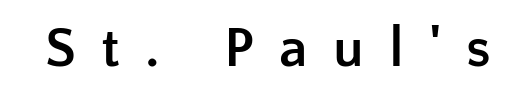
The image shows 57 px semibold sans-serif type, upright; set unusually wide letter spacing (+0.44 em), not underlined; low stroke contrast and a medium x-height.
